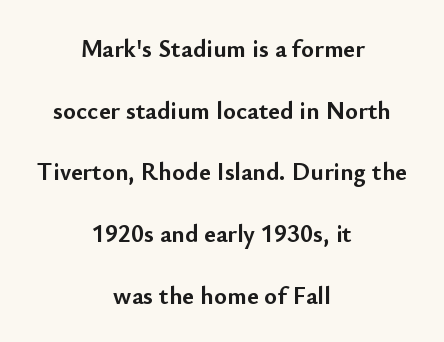
The image shows 25 px bold type, upright; set centered, loose line spacing (2.47x), normal letter spacing, not underlined.
